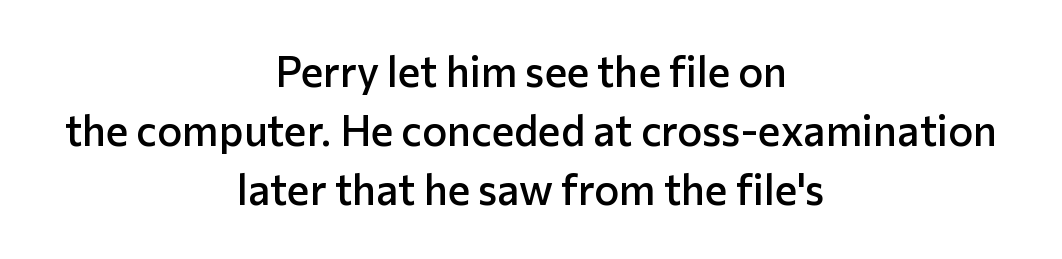
Q: Is the text bold? A: Semi-bold.
Q: Is the text italic (slanted)? A: No, it is upright.
Q: Is the typeface a serif or a sans-serif typeface? A: Sans-serif.
Q: Is the text underlined? A: No.
Q: How is the paragraph aligned? A: Centered.
Q: Is the spacing between letters normal or unusually wide? A: Normal.
Q: Is the spacing between lines tight, normal or loose? A: Normal.
Q: Width (condensed, normal, or wide)? A: Normal.
Q: Stroke contrast? A: Low.
Q: x-height? A: Medium.
Q: Monospaced? A: No.
